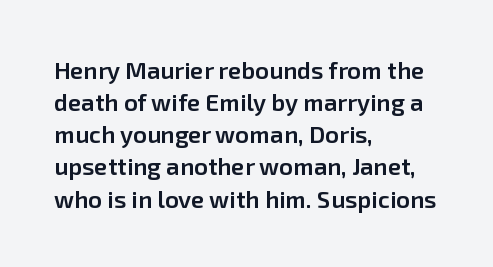
{"italic": "no", "bold": "semi", "underline": "no", "align": "left", "line_spacing": "normal", "line_spacing_ratio": 1.34, "letter_spacing": "normal", "letter_spacing_em": 0.0, "glyph_px": 24}
